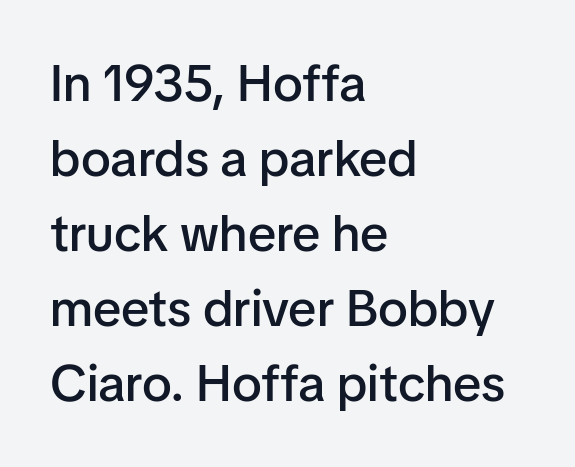
Q: Is the text bold? A: Semi-bold.
Q: Is the text italic (slanted)? A: No, it is upright.
Q: Is the typeface a serif or a sans-serif typeface? A: Sans-serif.
Q: Is the text underlined? A: No.
Q: How is the paragraph aligned? A: Left-aligned.
Q: Is the spacing between letters normal or unusually wide? A: Normal.
Q: Is the spacing between lines tight, normal or loose? A: Normal.
Q: Width (condensed, normal, or wide)? A: Normal.
Q: Stroke contrast? A: Low.
Q: x-height? A: Medium.
Q: Monospaced? A: No.
